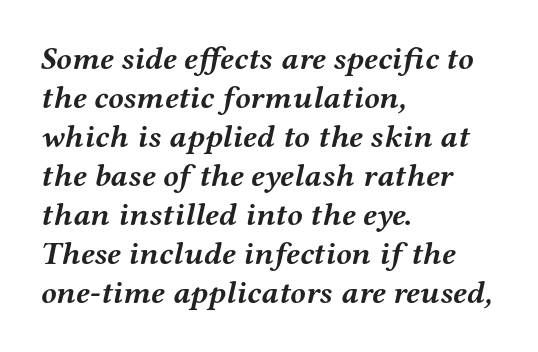
Q: Is the text bold? A: Yes.
Q: Is the text italic (slanted)? A: Yes, it leans right by about 12 degrees.
Q: Is the typeface a serif or a sans-serif typeface? A: Serif.
Q: Is the text underlined? A: No.
Q: How is the paragraph aligned? A: Left-aligned.
Q: Is the spacing between letters normal or unusually wide? A: Normal.
Q: Width (condensed, normal, or wide)? A: Wide.
Q: Stroke contrast? A: Medium.
Q: x-height? A: Medium.
Q: Monospaced? A: No.
